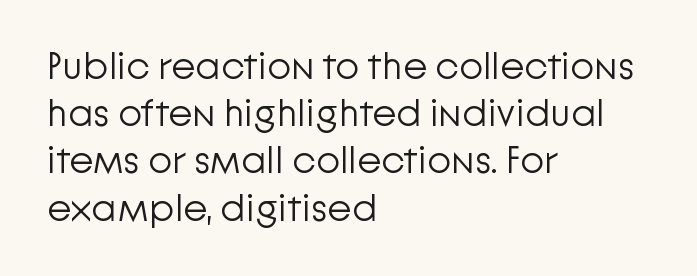
Q: Is the text bold? A: No.
Q: Is the text italic (slanted)? A: No, it is upright.
Q: Is the typeface a serif or a sans-serif typeface? A: Sans-serif.
Q: Is the text underlined? A: No.
Q: How is the paragraph aligned? A: Left-aligned.
Q: Is the spacing between letters normal or unusually wide? A: Normal.
Q: Width (condensed, normal, or wide)? A: Normal.
Q: Stroke contrast? A: Low.
Q: x-height? A: Medium.
Q: Monospaced? A: No.
